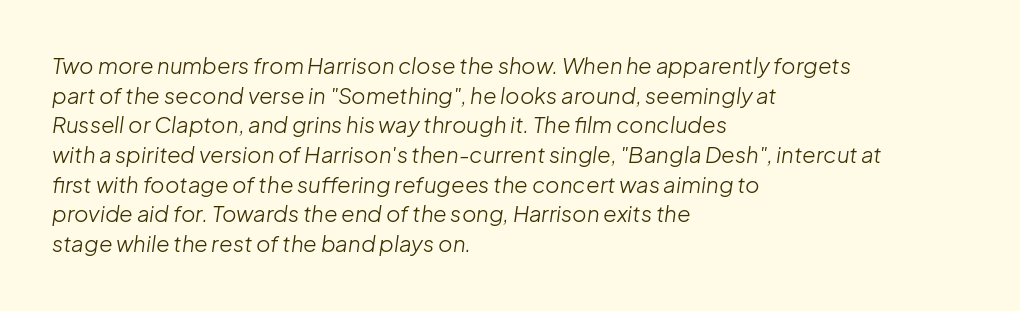
Horizontal alignment here is leftward, the default for most running prose. The leading is moderate, giving the passage an even texture. The letters look calm and open, with moderate or lighter stems. Nobody drew a line under any word here. The face used here has a pronounced slope to its letters.
